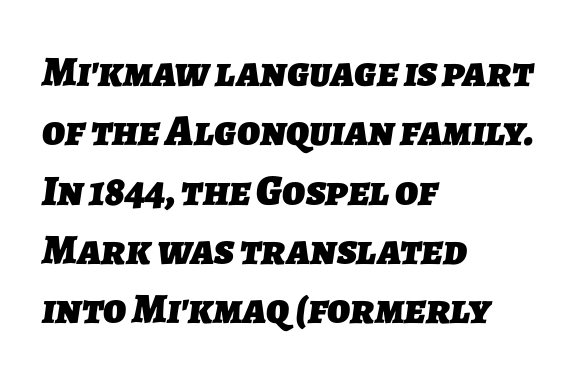
{"serif": "no", "bold": "yes", "weight": "heavy", "width": "normal", "stroke_contrast": "low", "x_height": "medium", "monospaced": "no", "underline": "no", "align": "left", "line_spacing": "normal", "line_spacing_ratio": 1.38, "letter_spacing": "normal", "letter_spacing_em": 0.0, "glyph_px": 43}
